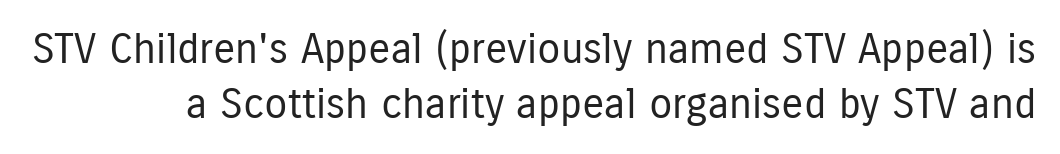
Q: Is the text bold? A: No.
Q: Is the text italic (slanted)? A: No, it is upright.
Q: Is the typeface a serif or a sans-serif typeface? A: Sans-serif.
Q: Is the text underlined? A: No.
Q: Is the spacing between letters normal or unusually wide? A: Normal.
Q: Is the spacing between lines tight, normal or loose? A: Normal.
Q: Width (condensed, normal, or wide)? A: Condensed.
Q: Stroke contrast? A: Low.
Q: x-height? A: Medium.
Q: Monospaced? A: No.
